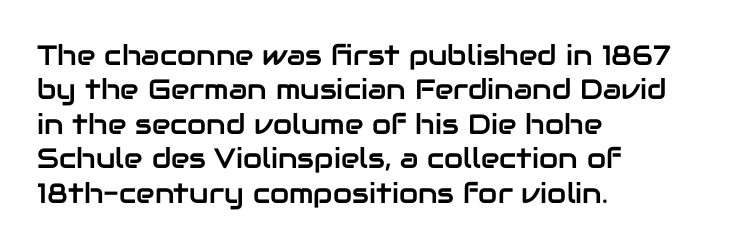
Compared with typical body copy, the letter spacing here is the same. The rendering shows plain stroke endings on the letterforms — a sans-serif design. You could not count columns in this text — the font is proportionally spaced. The compositor pushed each line to the left boundary. Upright lettering throughout. Quick note: underline off.
